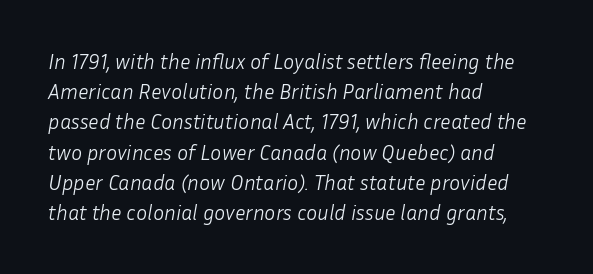
The image shows 21 px text type, italic (leaning right); set left-aligned, normal line spacing (1.44x), normal letter spacing, not underlined.
